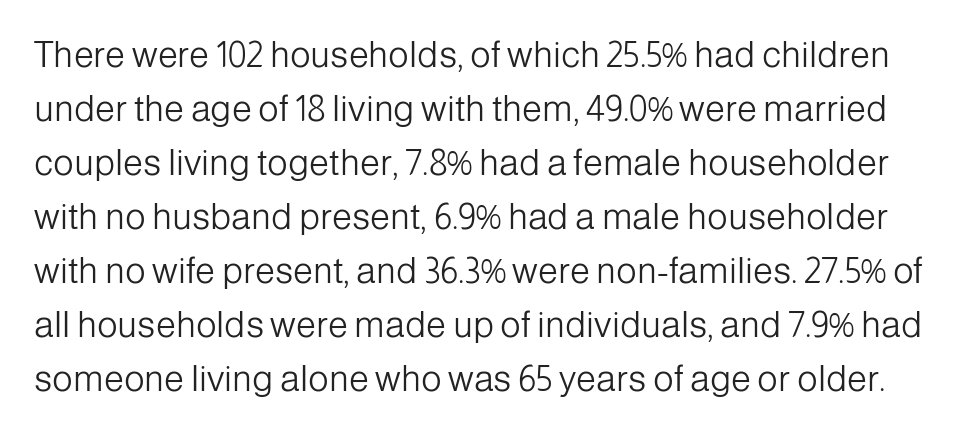
Each letter's strokes conclude bluntly, with no projecting serifs. What's the leading like? Ordinary, nothing unusual. Varying glyph widths throughout — classic text-font behaviour. Ascenders rise straight up at ninety degrees. The strokes carry an ordinary text weight at most. Each word holds together tightly as a unit, with standard inter-letter gaps.
